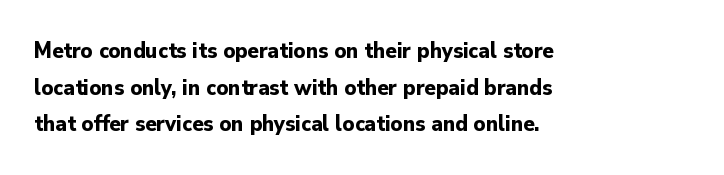
{"italic": "no", "bold": "yes", "underline": "no", "align": "left", "line_spacing": "normal", "line_spacing_ratio": 1.59, "letter_spacing": "normal", "letter_spacing_em": 0.0, "glyph_px": 23}
